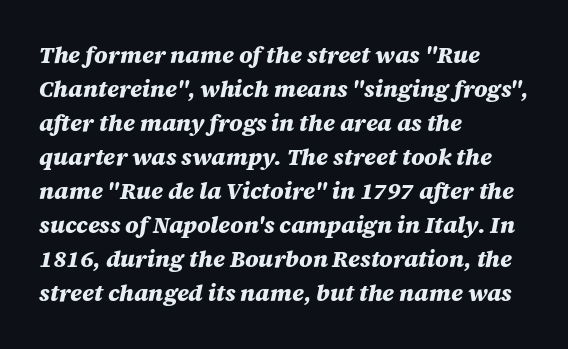
{"italic": "yes", "lean": "right", "slant_degrees": 12, "bold": "yes", "underline": "no", "align": "left", "line_spacing": "normal", "line_spacing_ratio": 1.48, "letter_spacing": "normal", "letter_spacing_em": 0.0, "glyph_px": 23}
